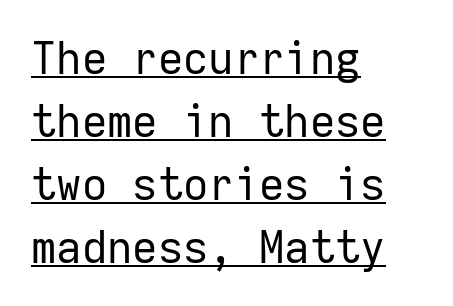
Q: Is the text bold? A: No.
Q: Is the text italic (slanted)? A: No, it is upright.
Q: Is the typeface a serif or a sans-serif typeface? A: Sans-serif.
Q: Is the text underlined? A: Yes.
Q: How is the paragraph aligned? A: Left-aligned.
Q: Is the spacing between letters normal or unusually wide? A: Normal.
Q: Is the spacing between lines tight, normal or loose? A: Normal.
Q: Width (condensed, normal, or wide)? A: Normal.
Q: Stroke contrast? A: Low.
Q: x-height? A: Medium.
Q: Monospaced? A: Yes.
